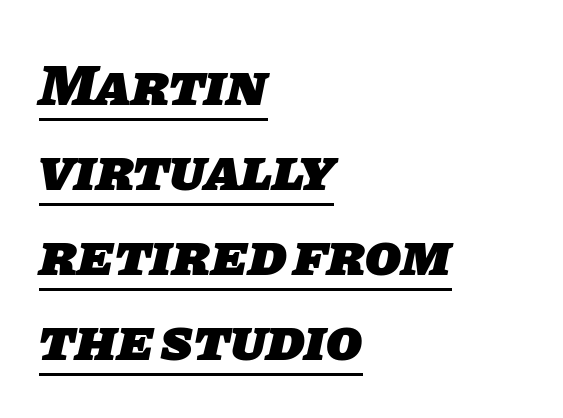
Students, note that the glyphs here touch the page at normal intervals. Spacing verdict: proportional, widths tailored to each character. In CSS terms this would be text-align: left.
